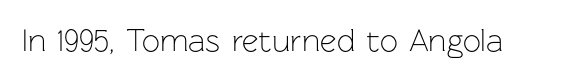
The image shows 32 px light sans-serif type, upright; set normal letter spacing, not underlined; low stroke contrast and a medium x-height.
